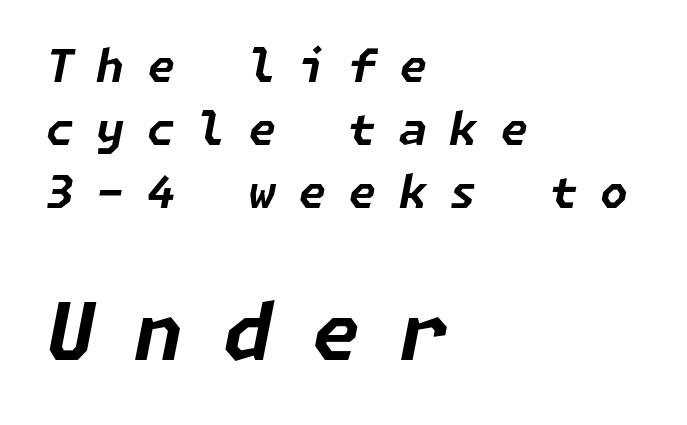
{"italic": "yes", "lean": "right", "slant_degrees": 11, "bold": "yes", "weight": "bold", "width": "normal", "stroke_contrast": "low", "x_height": "medium", "underline": "no", "align": "left", "line_spacing": "normal", "line_spacing_ratio": 1.4, "letter_spacing": "wide", "letter_spacing_em": 0.5, "larger_block": "second", "size_ratio": 1.76, "glyph_px": 79}
